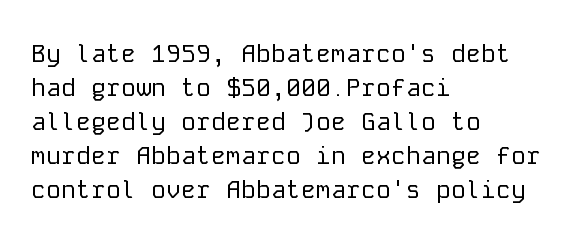
A normal amount of white space separates one row of letters from the next. Honestly, the letter spacing is just normal — you wouldn't notice it. The font's upright variant was chosen for this text. Is this a heavy cut? Hardly; it is regular or lighter. Caption: multi-line text, flush left, ragged right.
